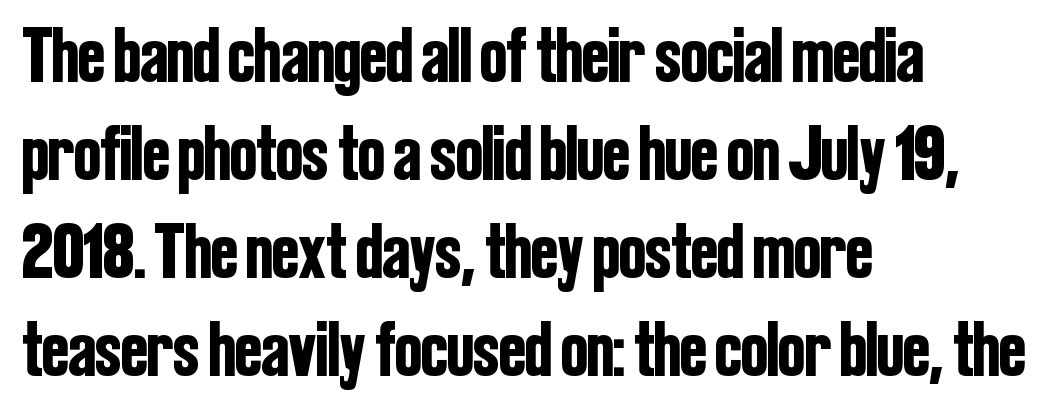
{"serif": "no", "italic": "no", "width": "condensed", "stroke_contrast": "low", "x_height": "medium", "monospaced": "no", "underline": "no", "align": "left", "line_spacing_ratio": 1.24, "letter_spacing": "normal", "letter_spacing_em": 0.0, "glyph_px": 79}
